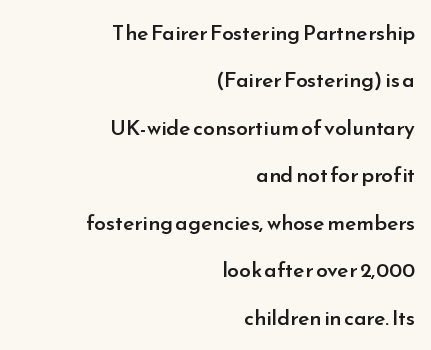
Q: Is the text bold? A: Semi-bold.
Q: Is the text italic (slanted)? A: No, it is upright.
Q: Is the text underlined? A: No.
Q: How is the paragraph aligned? A: Right-aligned.
Q: Is the spacing between letters normal or unusually wide? A: Normal.
Q: Is the spacing between lines tight, normal or loose? A: Loose.
